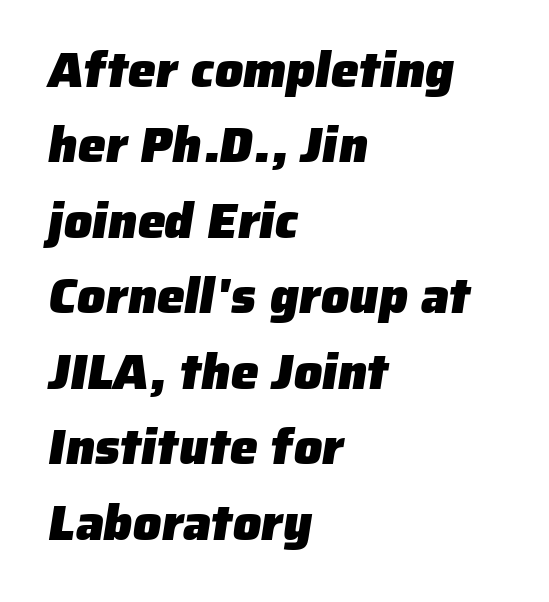
The image shows 50 px heavy sans-serif type; set left-aligned, normal line spacing (1.51x), normal letter spacing, not underlined; low stroke contrast and a medium x-height.
